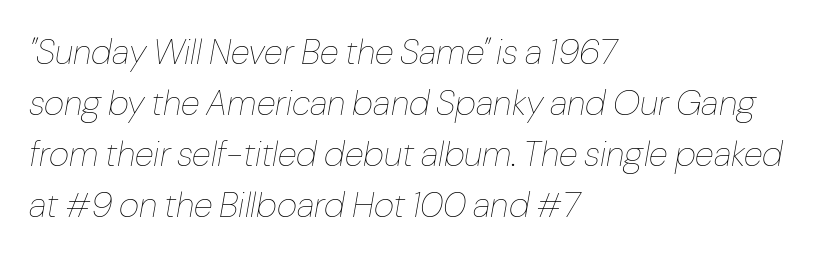
The space between consecutive lines is moderate. Rendered with sloped, italic letterforms. Is the stroke heavy? The answer is a plain regular-or-lighter. Anything drawn beneath the words? Only blank space.
